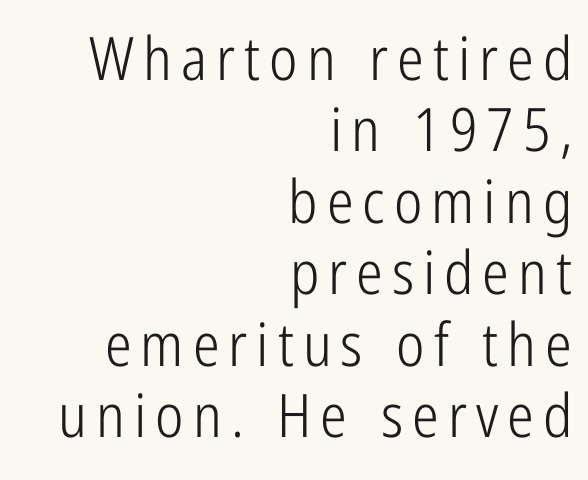
{"serif": "no", "italic": "no", "bold": "no", "weight": "light", "width": "condensed", "stroke_contrast": "low", "x_height": "medium", "monospaced": "no", "underline": "no", "align": "right", "line_spacing_ratio": 1.19, "glyph_px": 60}
